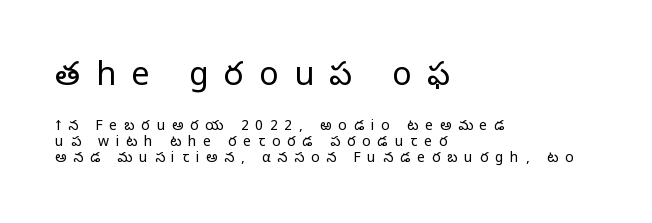
The face used here is proportionally spaced, like ordinary book or web type. All the whitespace from short lines collects on the right. In terms of letterform style, serifs are entirely absent. The letterforms stand isolated, each surrounded by extra space.
